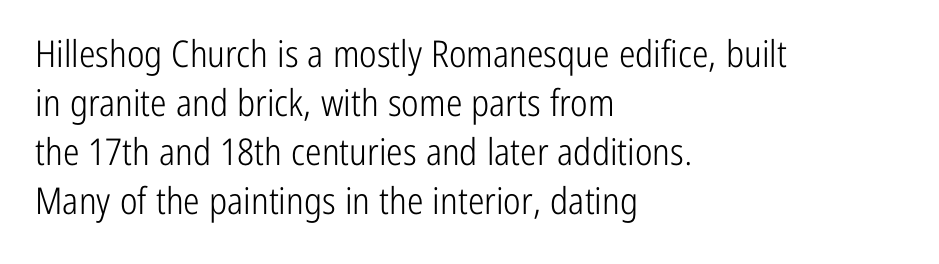
Q: Is the text bold? A: No.
Q: Is the text italic (slanted)? A: No, it is upright.
Q: Is the typeface a serif or a sans-serif typeface? A: Sans-serif.
Q: Is the text underlined? A: No.
Q: How is the paragraph aligned? A: Left-aligned.
Q: Is the spacing between letters normal or unusually wide? A: Normal.
Q: Is the spacing between lines tight, normal or loose? A: Normal.
Q: Width (condensed, normal, or wide)? A: Condensed.
Q: Stroke contrast? A: Low.
Q: x-height? A: Medium.
Q: Monospaced? A: No.
